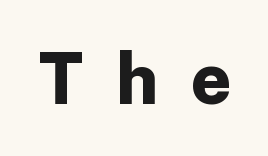
{"serif": "no", "italic": "no", "bold": "yes", "weight": "bold", "width": "normal", "stroke_contrast": "low", "x_height": "medium", "monospaced": "no", "underline": "no", "letter_spacing": "wide", "letter_spacing_em": 0.46, "glyph_px": 71}
